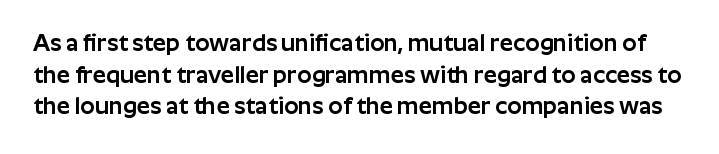
The image shows 23 px text type, upright; set normal line spacing (1.38x), normal letter spacing, not underlined.
